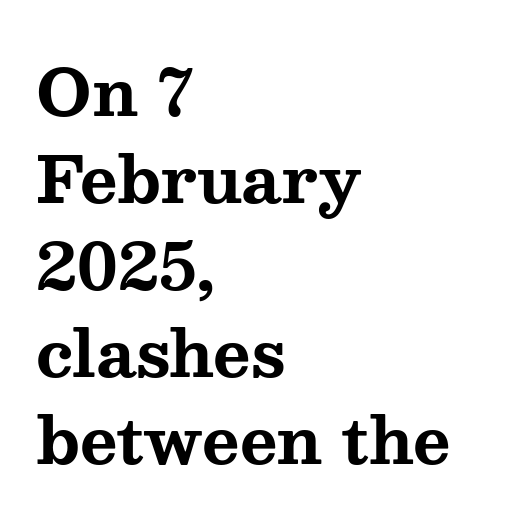
The image shows 64 px bold, wide serif type, upright; set left-aligned, normal line spacing (1.36x), normal letter spacing, not underlined; medium stroke contrast and a medium x-height.
